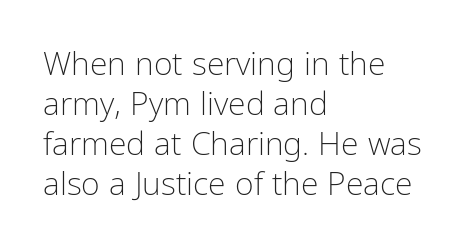
Q: Is the text bold? A: No.
Q: Is the text italic (slanted)? A: No, it is upright.
Q: Is the typeface a serif or a sans-serif typeface? A: Sans-serif.
Q: Is the text underlined? A: No.
Q: How is the paragraph aligned? A: Left-aligned.
Q: Is the spacing between letters normal or unusually wide? A: Normal.
Q: Is the spacing between lines tight, normal or loose? A: Normal.
Q: Width (condensed, normal, or wide)? A: Condensed.
Q: Stroke contrast? A: Low.
Q: x-height? A: Medium.
Q: Monospaced? A: No.
